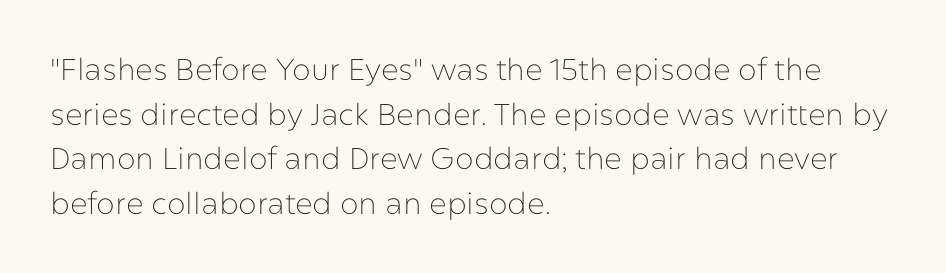
Italic: no, the glyphs are upright roman. Successive baselines arrive at the customary interval. The rendering uses natural spacing where letterforms have individual widths. The area under the type is left untouched. The characters display no serif detailing; their extremities are plain.
